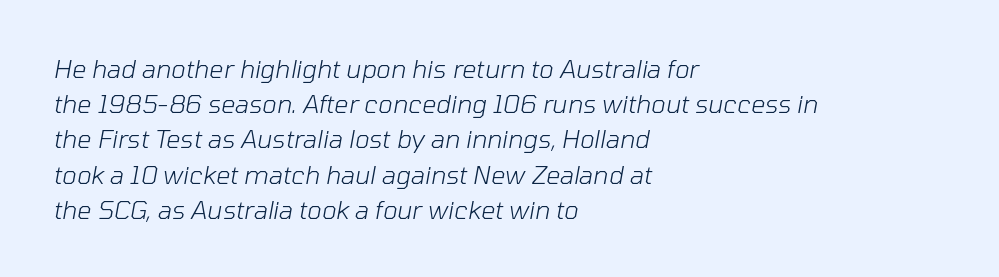
Q: Is the text bold? A: No.
Q: Is the text italic (slanted)? A: Yes, it leans right by about 10 degrees.
Q: Is the text underlined? A: No.
Q: How is the paragraph aligned? A: Left-aligned.
Q: Is the spacing between letters normal or unusually wide? A: Normal.
Q: Is the spacing between lines tight, normal or loose? A: Normal.
